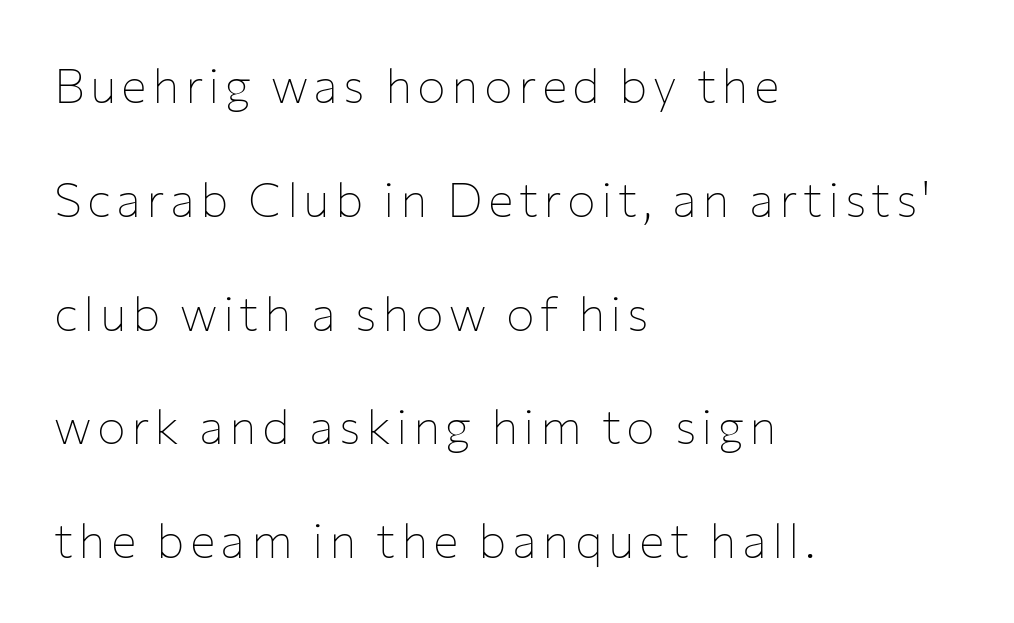
Weight: in the light-to-regular range. What kind of face is this? One without serifs — a sans. Compared with a centered layout, this one pins lines to the left instead. The block of text is sparse from top to bottom, with ample space between rows. Any mark beneath the type? The region is blank.
